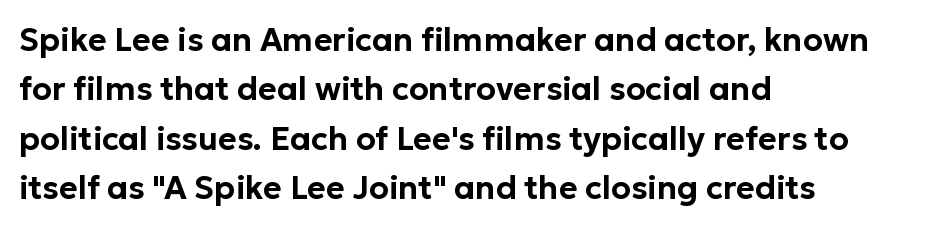
Between one letter and the next there's only the usual sliver of space. The line-height multiplier appears to be the usual default. Each letter keeps its own natural width here, so spacing adapts to shape. The glyphs in this specimen are sans serif. The passage shown is not underscored anywhere. This sample uses an upright cut, with every glyph sitting square on the baseline.
